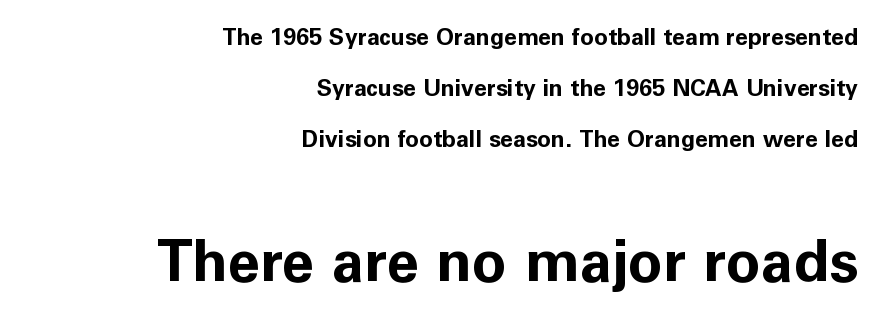
A sans-serif font was chosen for this passage. Is the letter spacing exaggerated? No — it looks like the ordinary default. Every row of glyphs terminates at an identical x-position on the right. Words float on clear page, feet unadorned. The designer gave the closing block more size than the opening block. These lines were composed using upright roman letters.
